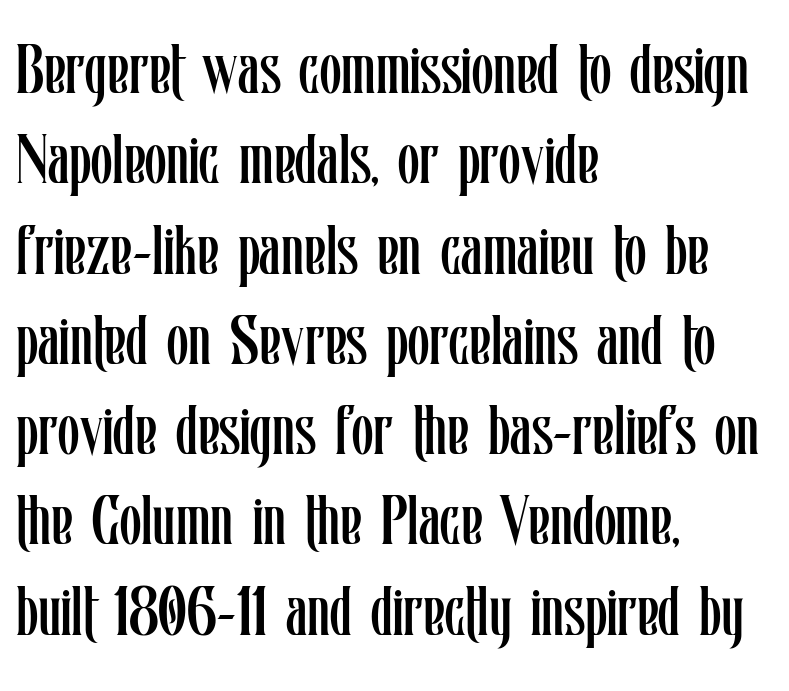
{"italic": "no", "bold": "no", "weight": "regular", "width": "condensed", "stroke_contrast": "low", "x_height": "medium", "monospaced": "no", "underline": "no", "align": "left", "line_spacing": "normal", "line_spacing_ratio": 1.29, "letter_spacing": "normal", "letter_spacing_em": 0.0, "glyph_px": 70}
